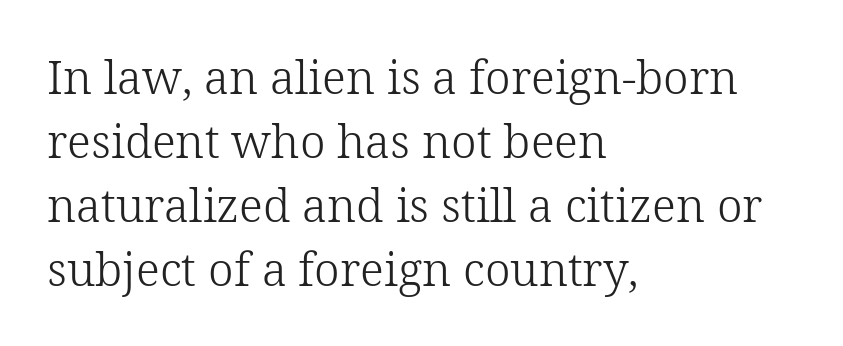
Q: Is the text bold? A: No.
Q: Is the text italic (slanted)? A: No, it is upright.
Q: Is the typeface a serif or a sans-serif typeface? A: Serif.
Q: Is the text underlined? A: No.
Q: How is the paragraph aligned? A: Left-aligned.
Q: Is the spacing between letters normal or unusually wide? A: Normal.
Q: Is the spacing between lines tight, normal or loose? A: Normal.
Q: Width (condensed, normal, or wide)? A: Normal.
Q: Stroke contrast? A: Low.
Q: x-height? A: Medium.
Q: Monospaced? A: No.
